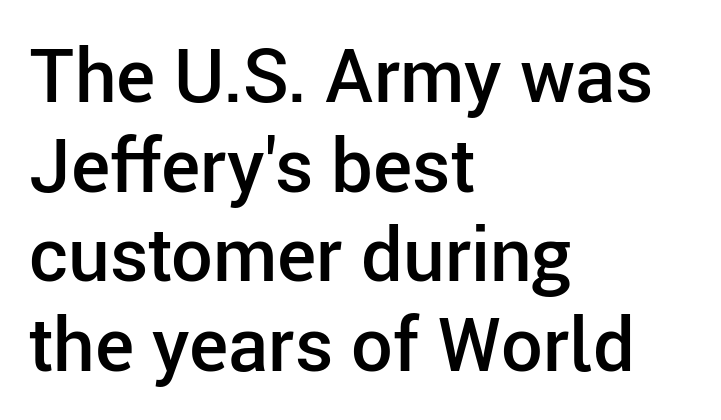
The passage is arranged the way most books set body copy — flush left. Nothing unusual about the tracking: characters are spaced as the font intends. The font is running at a semibold setting, under full bold. Bare-footed words on every line. The rendering uses natural spacing where letterforms have individual widths. Ordinary non-slanted type is in use.
